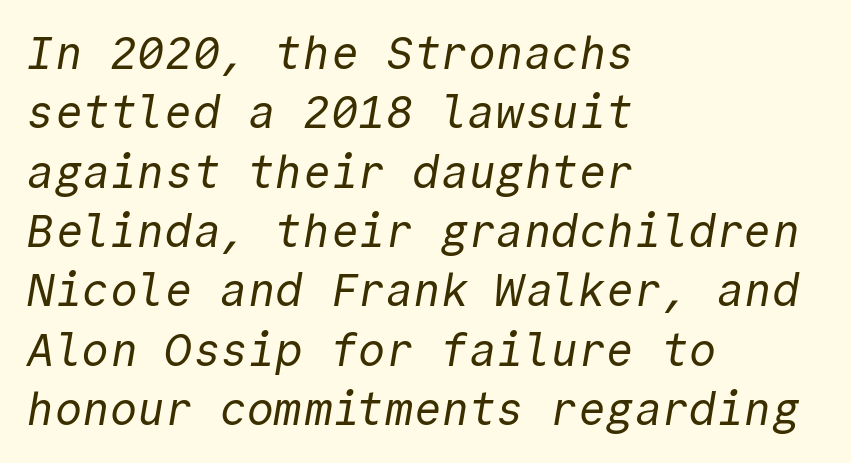
Q: Is the text bold? A: No.
Q: Is the typeface a serif or a sans-serif typeface? A: Sans-serif.
Q: Is the text underlined? A: No.
Q: How is the paragraph aligned? A: Left-aligned.
Q: Is the spacing between letters normal or unusually wide? A: Normal.
Q: Is the spacing between lines tight, normal or loose? A: Normal.
Q: Width (condensed, normal, or wide)? A: Normal.
Q: x-height? A: Medium.
Q: Monospaced? A: Yes.
